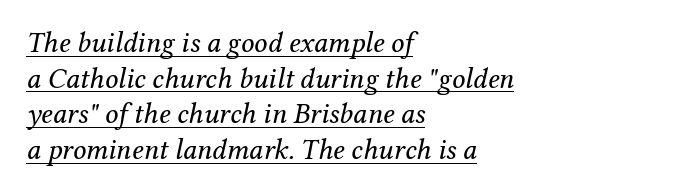
The image shows 29 px regular-weight serif type, italic (leaning right); set left-aligned, line spacing 1.23x, normal letter spacing, underlined; medium stroke contrast and a medium x-height.
